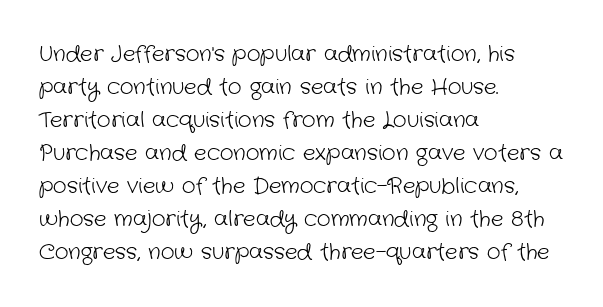
The image shows 21 px text type; set left-aligned, normal line spacing (1.57x), normal letter spacing, not underlined.
